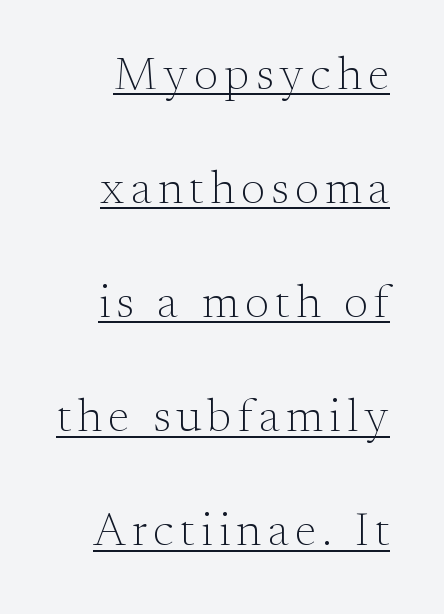
Q: Is the text bold? A: No.
Q: Is the text italic (slanted)? A: No, it is upright.
Q: Is the typeface a serif or a sans-serif typeface? A: Serif.
Q: Is the text underlined? A: Yes.
Q: Is the spacing between lines tight, normal or loose? A: Loose.
Q: Width (condensed, normal, or wide)? A: Normal.
Q: Stroke contrast? A: Medium.
Q: x-height? A: Small.
Q: Monospaced? A: No.
